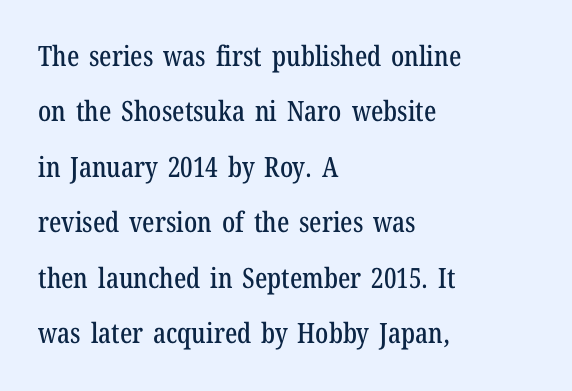
The paragraph shown leans on its left margin. This sample uses a serif face. Italic? Not at all — the glyphs are vertical. This sample has the flowing, uneven cadence of proportional lettering.
